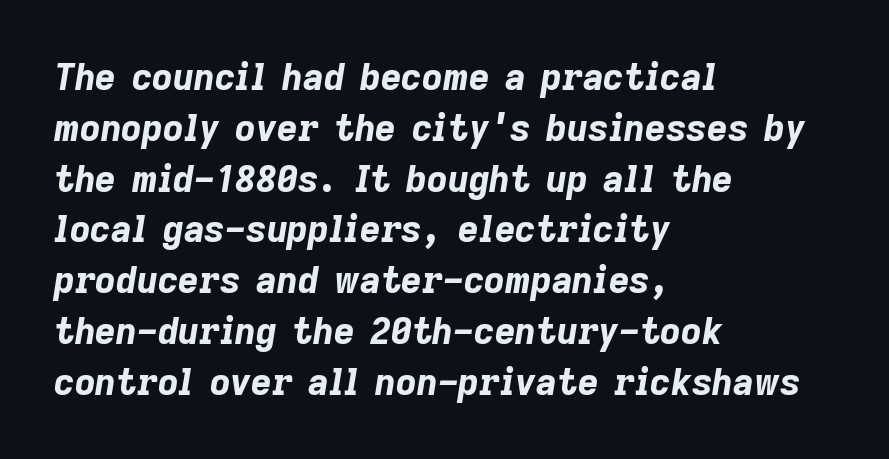
A typesetter would call this leading conventional body-copy spacing. You could call the tracking neutral — neither tight nor loose. Proportional: the letters do not fall into vertical columns. The lines in this sample share a left origin and differ only in where they stop. These words are printed bold, with thick strokes throughout. Quick note: italic.
